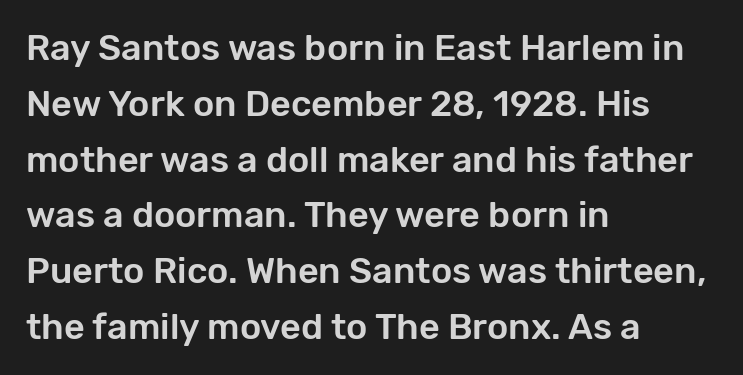
A typesetter would call this proportional, since set widths differ per character. Which margin do the lines hug? The left one — the right edge is uneven. Words appear dense and cohesive because spacing is normal. No feet cap the strokes, marking this as sans-serif type. This sample keeps an unexceptional amount of space between lines.
